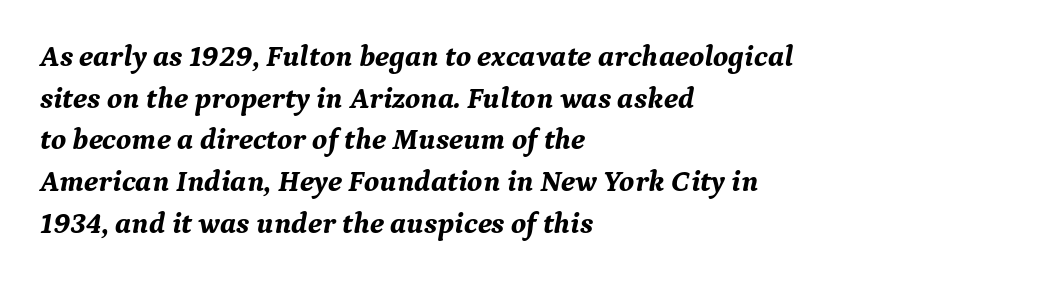
Q: Is the text bold? A: Yes.
Q: Is the text italic (slanted)? A: Yes, it leans right by about 9 degrees.
Q: Is the typeface a serif or a sans-serif typeface? A: Serif.
Q: Is the text underlined? A: No.
Q: How is the paragraph aligned? A: Left-aligned.
Q: Is the spacing between letters normal or unusually wide? A: Normal.
Q: Is the spacing between lines tight, normal or loose? A: Normal.
Q: Width (condensed, normal, or wide)? A: Normal.
Q: Stroke contrast? A: Medium.
Q: x-height? A: Medium.
Q: Monospaced? A: No.
